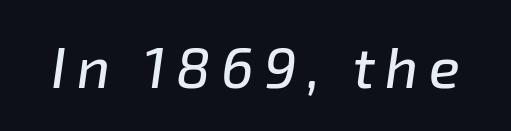
{"italic": "yes", "lean": "right", "slant_degrees": 8, "width": "normal", "stroke_contrast": "low", "x_height": "medium", "monospaced": "no", "underline": "no", "glyph_px": 57}
